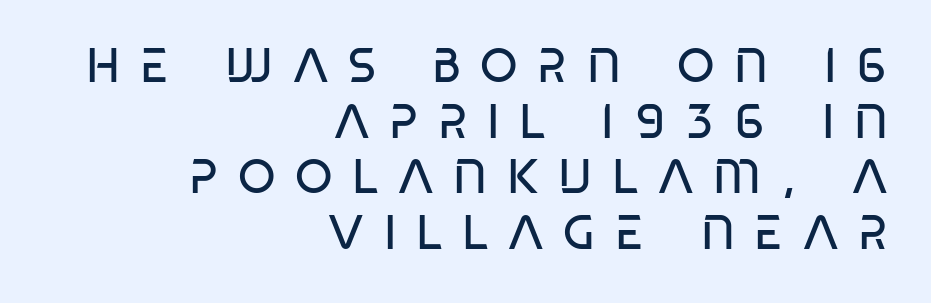
A typesetter would call this proportional, since set widths differ per character. If you drew a ruler down the right edge, every line would touch it. A typesetter would call this heavily tracked-out type. Compared with a typical body face, this is equally light or lighter still. Typographically, this falls in the sans-serif category.
